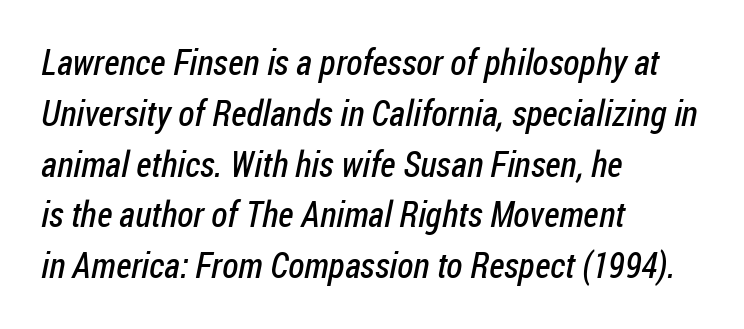
The image shows 36 px regular-weight, condensed sans-serif type; set left-aligned, normal line spacing (1.41x), normal letter spacing, not underlined; low stroke contrast and a medium x-height.
